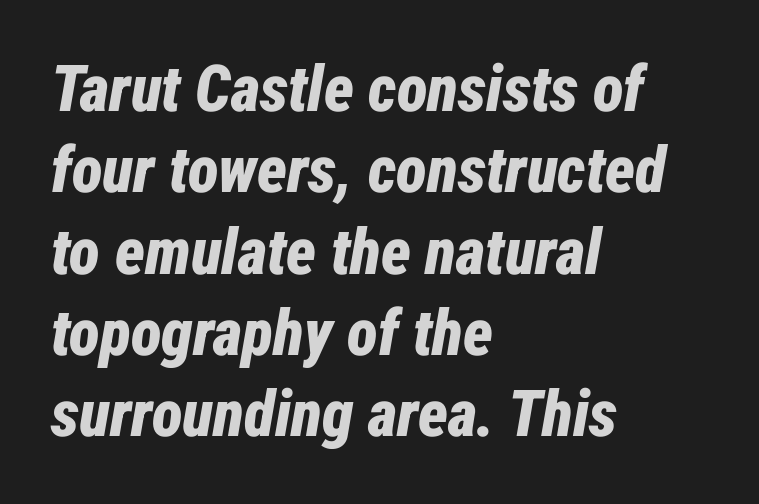
{"italic": "yes", "lean": "right", "slant_degrees": 12, "bold": "yes", "weight": "bold", "width": "condensed", "stroke_contrast": "low", "x_height": "medium", "monospaced": "no", "underline": "no", "align": "left", "line_spacing": "normal", "line_spacing_ratio": 1.27, "letter_spacing": "normal", "letter_spacing_em": 0.0, "glyph_px": 64}
